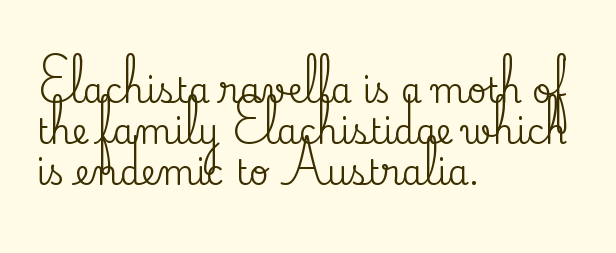
Observe the serifs anchoring each vertical stroke in this sample. The face used here is proportionally spaced, like ordinary book or web type. Rule under the text: the space is simply empty. Short note: letters normally spaced. The axis of the letterforms is exactly vertical. Is the block centered? No — it sits flush against the left margin.
